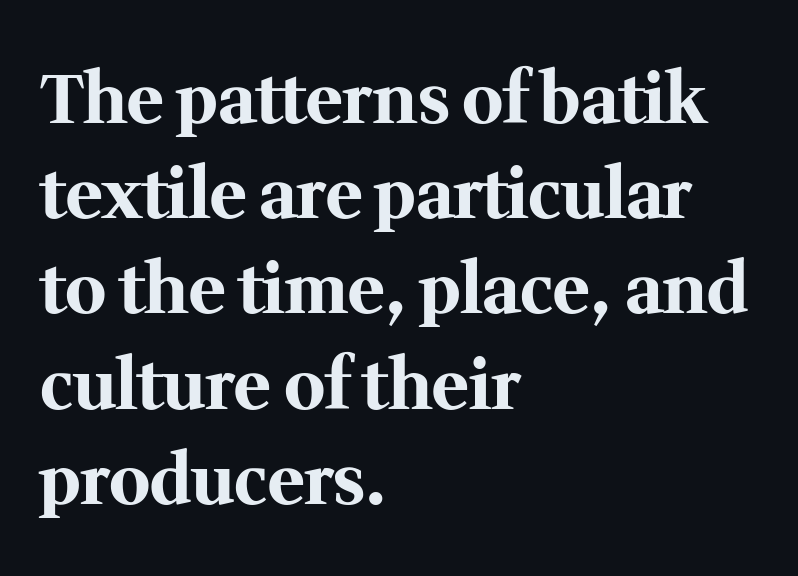
The image shows 69 px bold serif type, upright; set left-aligned, normal line spacing (1.38x), normal letter spacing, not underlined; medium stroke contrast and a medium x-height.
